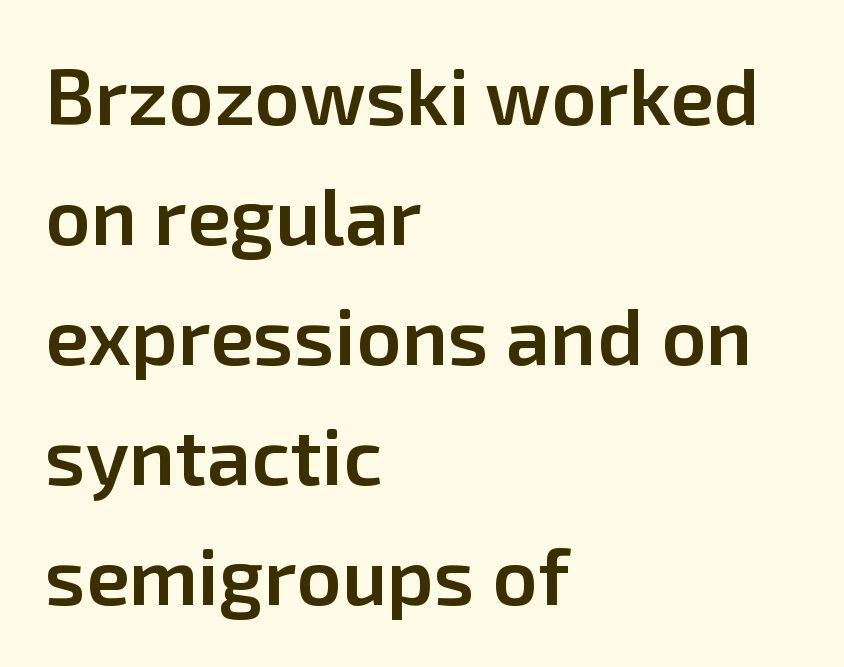
{"serif": "no", "italic": "no", "bold": "semi", "weight": "semibold", "width": "normal", "stroke_contrast": "low", "x_height": "medium", "monospaced": "no", "underline": "no", "align": "left", "line_spacing": "normal", "line_spacing_ratio": 1.52, "letter_spacing": "normal", "letter_spacing_em": 0.0, "glyph_px": 79}
